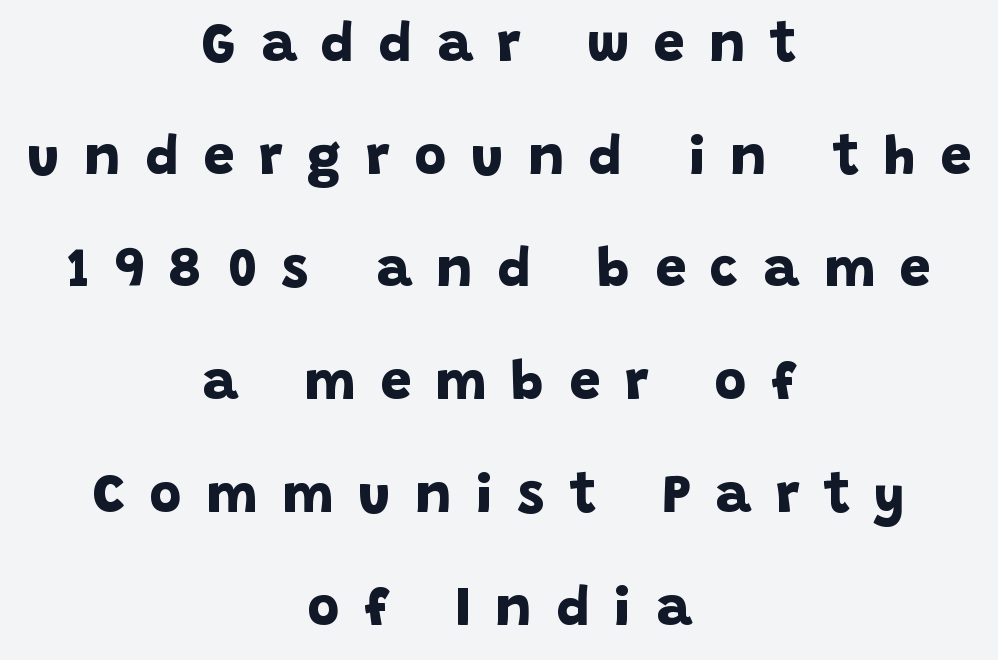
Q: Is the text bold? A: Yes.
Q: Is the typeface a serif or a sans-serif typeface? A: Sans-serif.
Q: Is the text underlined? A: No.
Q: How is the paragraph aligned? A: Centered.
Q: Is the spacing between letters normal or unusually wide? A: Unusually wide.
Q: Is the spacing between lines tight, normal or loose? A: Loose.
Q: Width (condensed, normal, or wide)? A: Normal.
Q: Stroke contrast? A: Low.
Q: x-height? A: Large.
Q: Monospaced? A: No.
